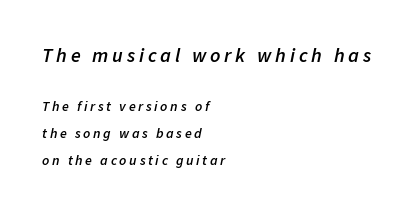
Stems and bowls a touch heavier than normal — semibold. The area under the type is left untouched. One-word summary of the alignment: left. The typography opts for an oblique posture over an upright one.
